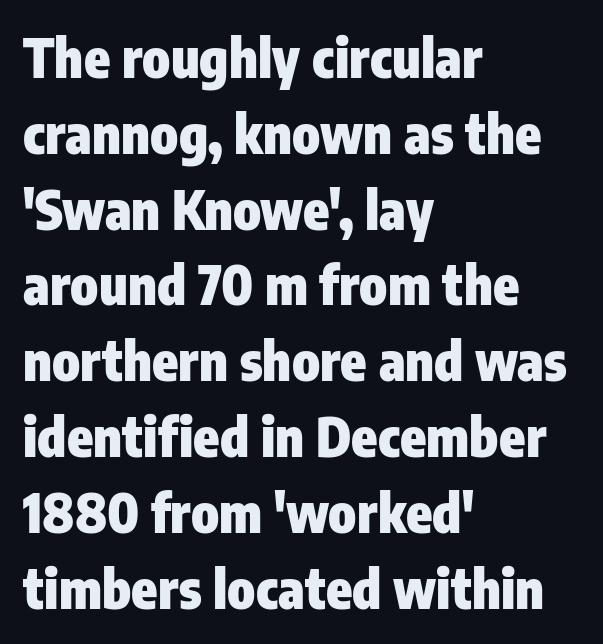
{"serif": "no", "italic": "no", "bold": "yes", "weight": "heavy", "width": "condensed", "stroke_contrast": "low", "x_height": "medium", "monospaced": "no", "underline": "no", "align": "left", "line_spacing": "normal", "line_spacing_ratio": 1.43, "letter_spacing": "normal", "letter_spacing_em": 0.0, "glyph_px": 53}
